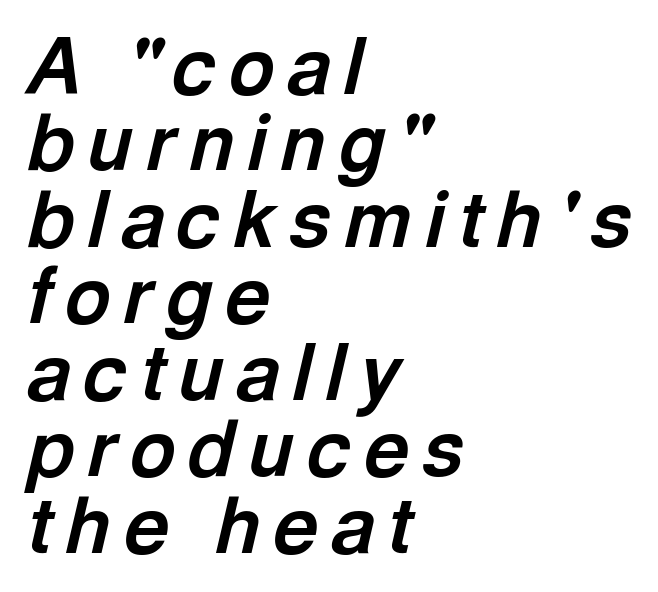
{"italic": "yes", "lean": "right", "slant_degrees": 13, "bold": "yes", "weight": "bold", "width": "normal", "x_height": "medium", "monospaced": "no", "underline": "no", "align": "left", "line_spacing": "tight", "line_spacing_ratio": 0.98, "glyph_px": 78}
